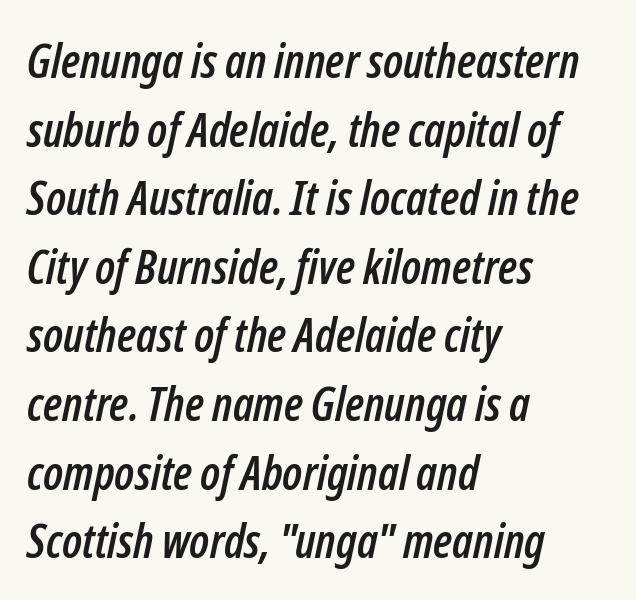
{"italic": "yes", "lean": "right", "slant_degrees": 12, "width": "condensed", "stroke_contrast": "low", "x_height": "medium", "monospaced": "no", "underline": "no", "align": "left", "line_spacing": "normal", "line_spacing_ratio": 1.46, "letter_spacing": "normal", "letter_spacing_em": 0.0, "glyph_px": 47}
